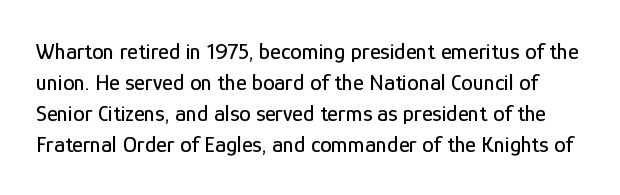
The image shows 23 px text type, upright; set normal line spacing (1.35x), normal letter spacing, not underlined.
